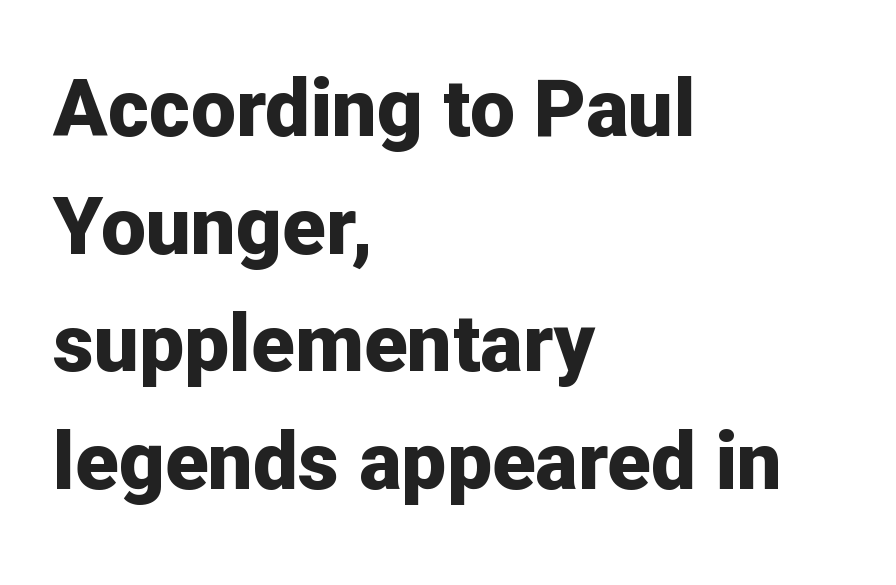
{"serif": "no", "italic": "no", "bold": "yes", "weight": "bold", "width": "normal", "stroke_contrast": "low", "x_height": "medium", "monospaced": "no", "underline": "no", "align": "left", "line_spacing": "normal", "line_spacing_ratio": 1.47, "letter_spacing": "normal", "letter_spacing_em": 0.0, "glyph_px": 80}
